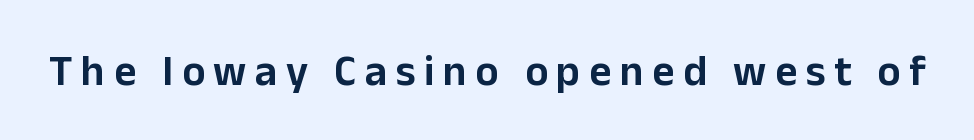
{"serif": "no", "italic": "no", "width": "normal", "stroke_contrast": "low", "x_height": "medium", "monospaced": "no", "underline": "no", "letter_spacing": "wide", "letter_spacing_em": 0.2, "glyph_px": 43}
